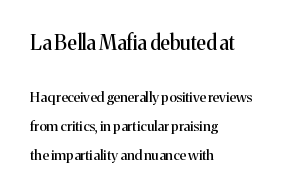
{"italic": "no", "underline": "no", "align": "left", "line_spacing": "loose", "line_spacing_ratio": 2.08, "letter_spacing": "normal", "letter_spacing_em": 0.0, "larger_block": "first", "size_ratio": 1.43, "glyph_px": 20}
